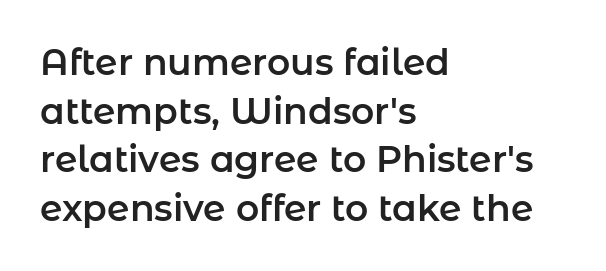
The image shows 36 px sans-serif type, upright; set left-aligned, normal line spacing (1.35x), normal letter spacing, not underlined; low stroke contrast and a medium x-height.
